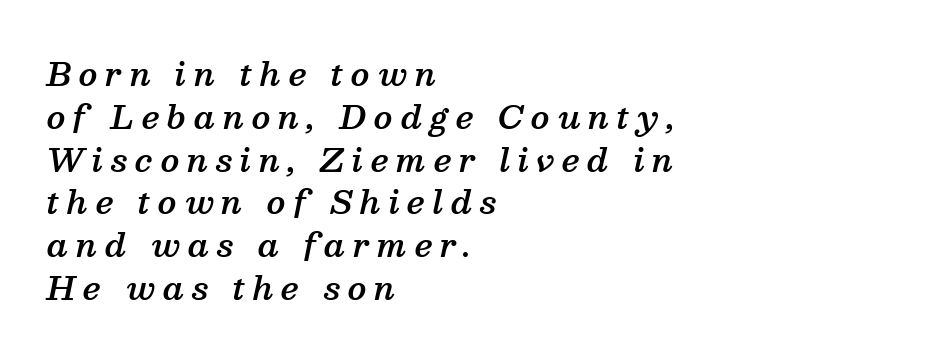
These lines are rendered in a variable-pitch font. These lines were composed using italics. These lines are set flush left with a ragged right edge. The rendering uses a moderate line-height, typical for paragraphs. Type style note: has serifs.
